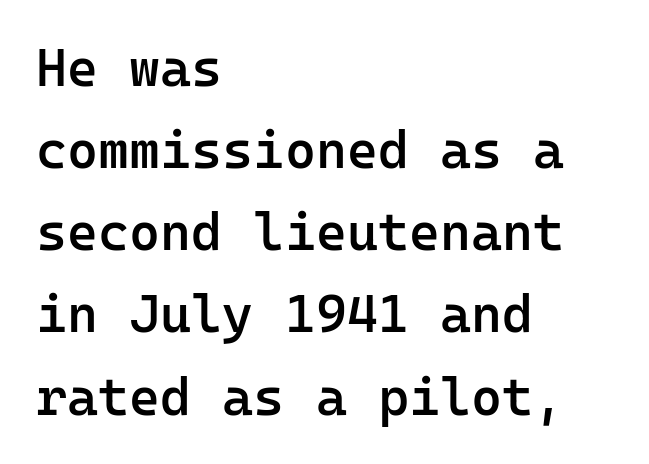
The image shows 53 px semibold sans-serif type, upright, monospaced; set left-aligned, normal line spacing (1.55x), normal letter spacing, not underlined; low stroke contrast and a medium x-height.
